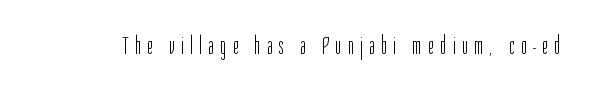
This is the regular roman posture of the typeface. This sample uses expanded letter spacing, leaving extra air between glyphs. No word sits above an underline. Ink coverage per letter is moderate at most.
